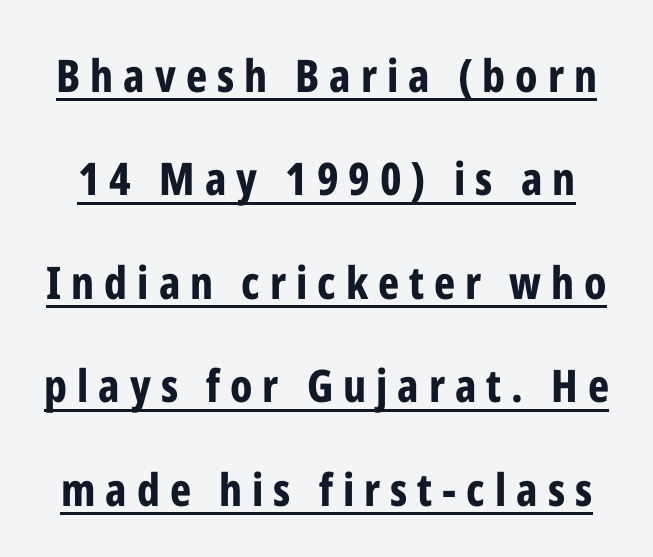
Q: Is the text bold? A: Yes.
Q: Is the text italic (slanted)? A: No, it is upright.
Q: Is the typeface a serif or a sans-serif typeface? A: Sans-serif.
Q: Is the text underlined? A: Yes.
Q: Is the spacing between letters normal or unusually wide? A: Unusually wide.
Q: Is the spacing between lines tight, normal or loose? A: Loose.
Q: Width (condensed, normal, or wide)? A: Condensed.
Q: Stroke contrast? A: Low.
Q: x-height? A: Medium.
Q: Monospaced? A: No.
